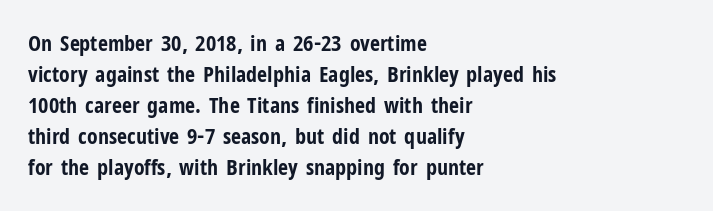
{"italic": "no", "bold": "yes", "underline": "no", "align": "left", "line_spacing": "normal", "line_spacing_ratio": 1.41, "letter_spacing": "normal", "letter_spacing_em": 0.0, "glyph_px": 22}
